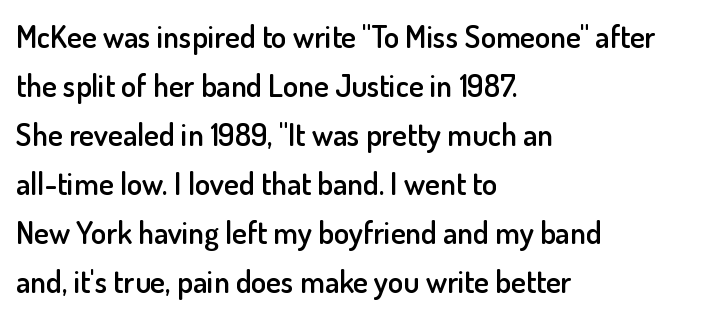
Between one letter and the next there's only the usual sliver of space. The glyphs are unaccompanied by any horizontal stroke below them. The face used here is proportionally spaced, like ordinary book or web type. Rendered with straight, roman letterforms. Is this a sans? Yes — the strokes have no serifs. Quick note: interline space is typical.
